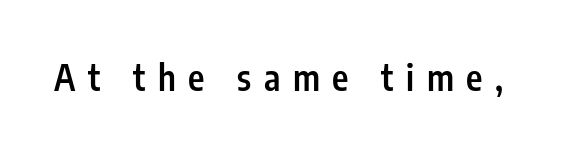
{"serif": "no", "italic": "no", "bold": "semi", "weight": "semibold", "width": "condensed", "stroke_contrast": "low", "x_height": "medium", "monospaced": "no", "underline": "no", "letter_spacing": "wide", "letter_spacing_em": 0.36, "glyph_px": 35}
